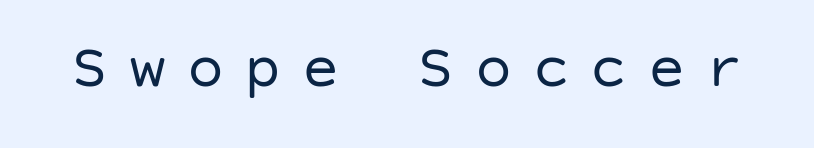
{"serif": "no", "italic": "no", "bold": "no", "weight": "regular", "width": "normal", "stroke_contrast": "low", "x_height": "large", "underline": "no", "letter_spacing": "wide", "letter_spacing_em": 0.33, "glyph_px": 62}
